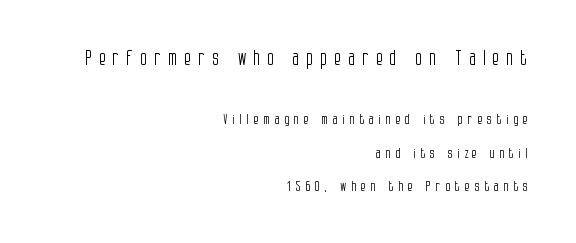
Whoever set this made the first block the dominant, larger element. Every character sits straight up, as roman type does. Weight: not bold — regular or lighter. Bare-footed words on every line. These lines stack with their right ends in a neat column. Spacing between characters has been opened up far beyond the box default.
